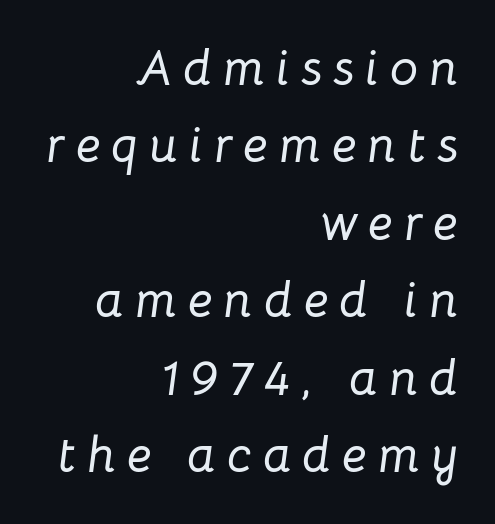
Decoration check: the copy has no underline. Honestly, the row spacing looks completely unremarkable. The letters advance in unequal steps, a hallmark of proportional type. Between one letter and the next there's a generous, obvious gap. Is the type slanted? Yes — the strokes lean at a clear angle.
